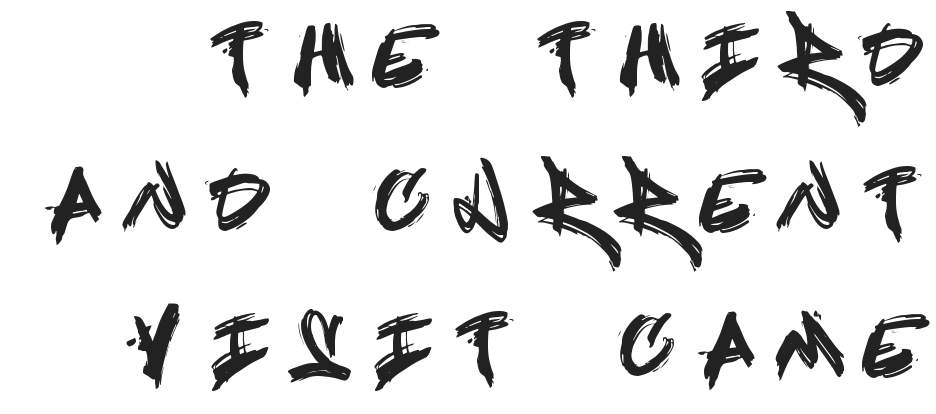
Q: Is the text italic (slanted)? A: Yes.
Q: Is the typeface a serif or a sans-serif typeface? A: Sans-serif.
Q: Is the text underlined? A: No.
Q: Is the spacing between letters normal or unusually wide? A: Unusually wide.
Q: Width (condensed, normal, or wide)? A: Condensed.
Q: x-height? A: Large.
